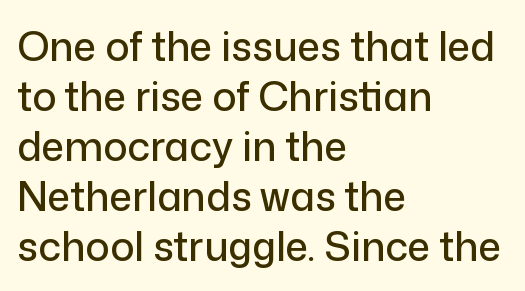
{"serif": "no", "italic": "no", "width": "normal", "stroke_contrast": "low", "x_height": "medium", "monospaced": "no", "underline": "no", "align": "left", "line_spacing": "normal", "line_spacing_ratio": 1.25, "letter_spacing": "normal", "letter_spacing_em": 0.0, "glyph_px": 40}
